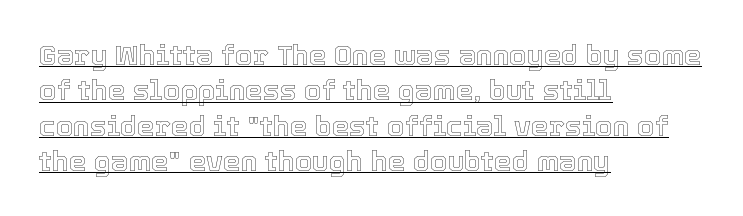
The image shows 28 px text type, upright; set left-aligned, normal line spacing (1.26x), normal letter spacing, underlined; a medium x-height.
